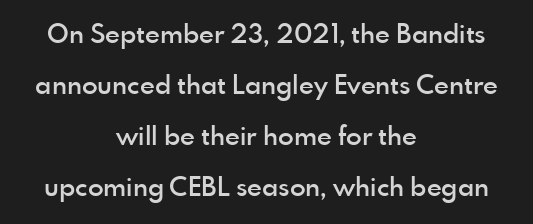
The image shows 26 px text type, upright; set centered, loose line spacing (1.96x), normal letter spacing, not underlined.
